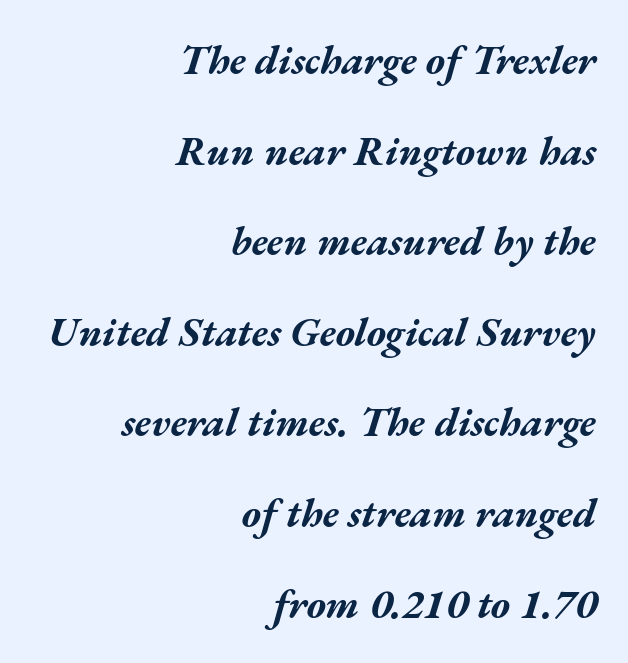
Vertical spacing — loose. Short note: letters normally spaced. Does the copy run flush right? Yes — the right margin is perfectly even. The area under the type is left untouched. This sample uses an oblique cut, with every glyph tilted off the vertical.
